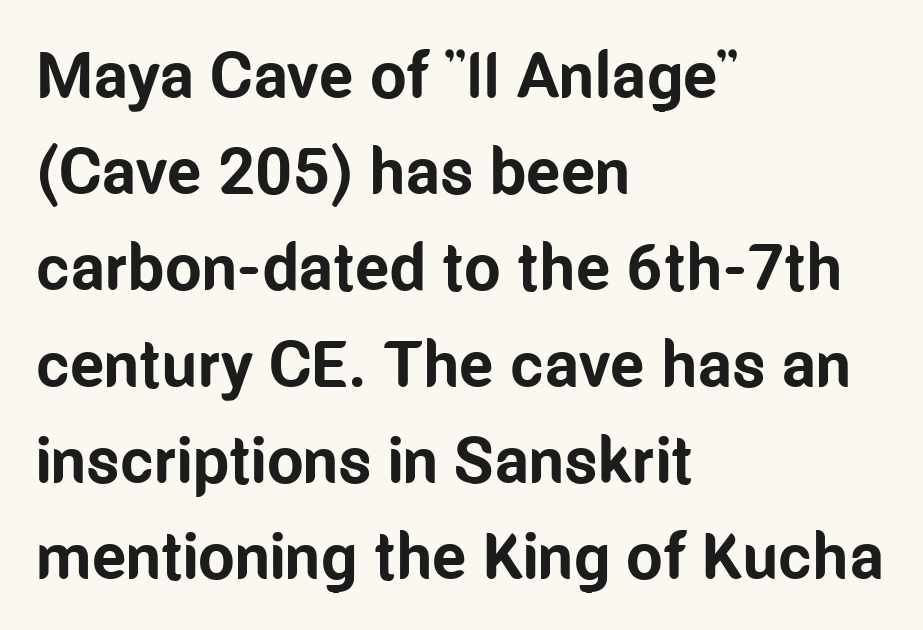
This is sans-serif lettering, the kind often seen on screens and signage. Think of a printed novel: that variable character pitch is what you see here. The lettering holds an erect, upright posture throughout. Look at the stroke-to-counter ratio: heavy, a bold. The paragraph shown leans on its left margin.
